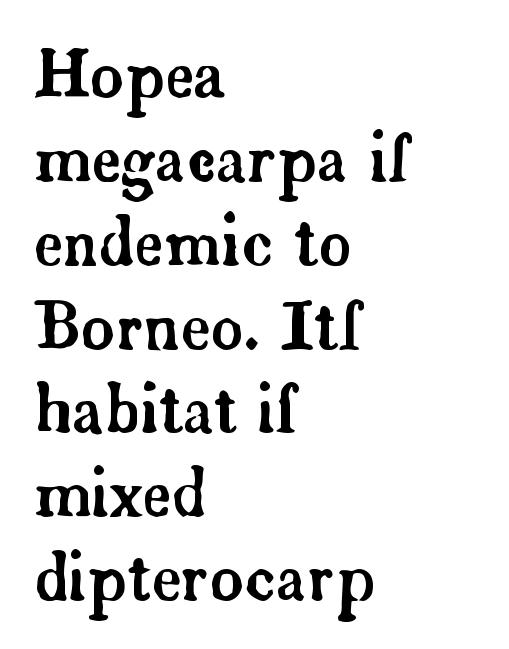
The image shows 64 px serif type, upright; set left-aligned, normal line spacing (1.31x), normal letter spacing, not underlined; low stroke contrast and a small x-height.
